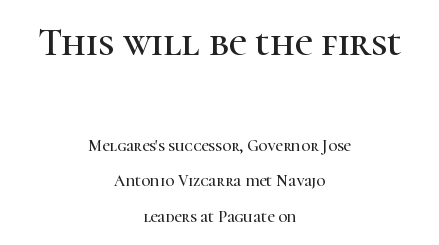
Two sizes are in play, and the larger belongs to the first block. Ordinary non-slanted type is in use. Honestly, there is no underline to notice here at all. This sample trades compactness for vertical openness between lines.
